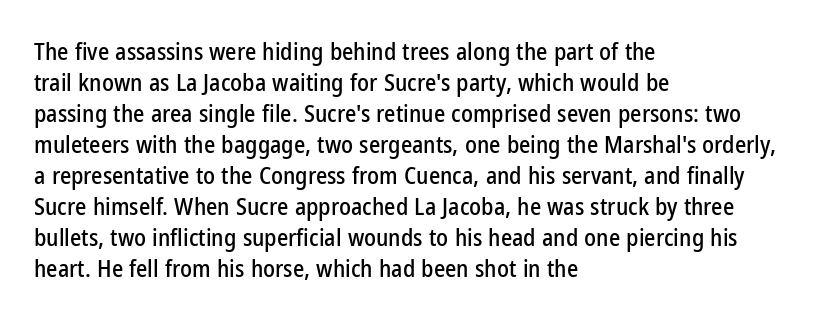
Q: Is the text italic (slanted)? A: No, it is upright.
Q: Is the text underlined? A: No.
Q: How is the paragraph aligned? A: Left-aligned.
Q: Is the spacing between letters normal or unusually wide? A: Normal.
Q: Is the spacing between lines tight, normal or loose? A: Normal.
